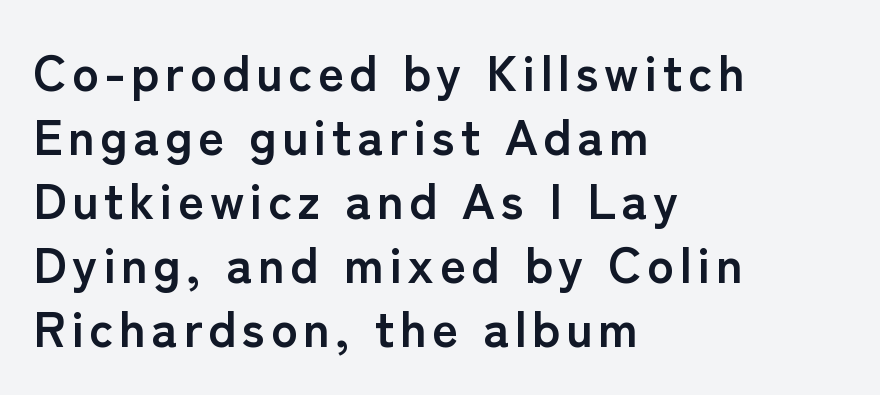
{"serif": "no", "italic": "no", "bold": "yes", "weight": "semibold", "width": "normal", "stroke_contrast": "low", "x_height": "medium", "monospaced": "no", "underline": "no", "align": "left", "line_spacing": "normal", "line_spacing_ratio": 1.28, "glyph_px": 50}
